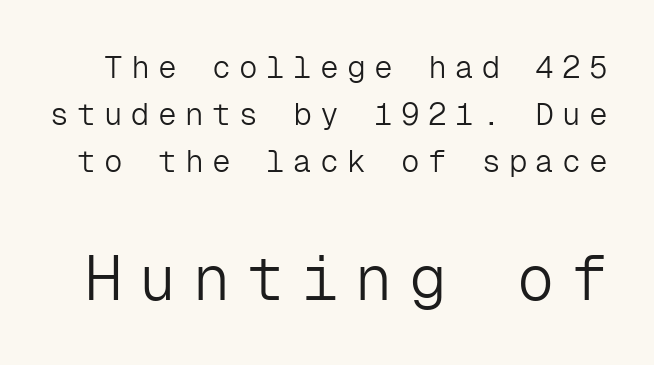
{"serif": "no", "italic": "no", "bold": "no", "weight": "light", "width": "normal", "stroke_contrast": "low", "x_height": "medium", "monospaced": "yes", "underline": "no", "line_spacing": "normal", "line_spacing_ratio": 1.52, "letter_spacing": "wide", "letter_spacing_em": 0.27, "larger_block": "second", "size_ratio": 2.0, "glyph_px": 62}
